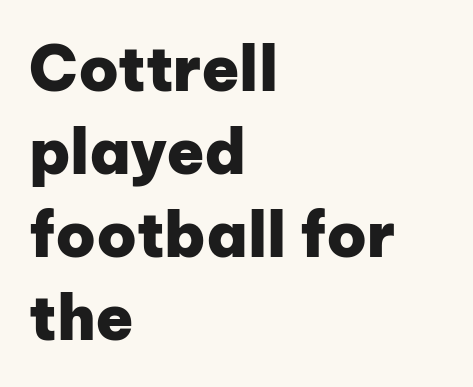
Q: Is the text bold? A: Yes.
Q: Is the text italic (slanted)? A: No, it is upright.
Q: Is the typeface a serif or a sans-serif typeface? A: Sans-serif.
Q: Is the text underlined? A: No.
Q: How is the paragraph aligned? A: Left-aligned.
Q: Is the spacing between letters normal or unusually wide? A: Normal.
Q: Is the spacing between lines tight, normal or loose? A: Normal.
Q: Width (condensed, normal, or wide)? A: Normal.
Q: Stroke contrast? A: Low.
Q: x-height? A: Medium.
Q: Monospaced? A: No.
